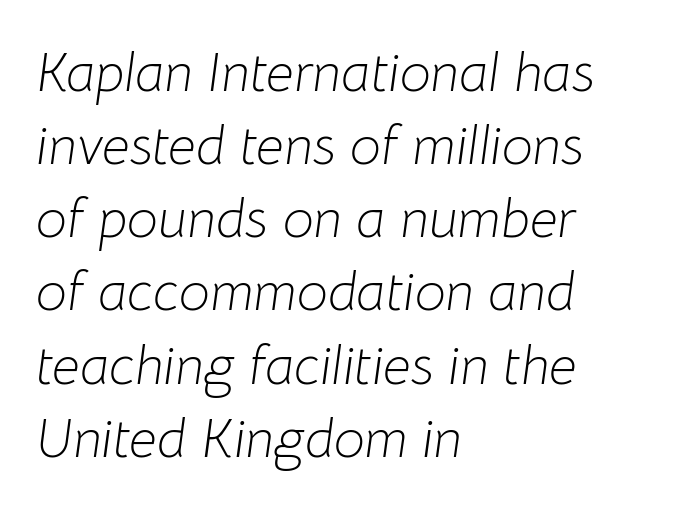
{"italic": "yes", "lean": "right", "slant_degrees": 8, "bold": "no", "weight": "light", "width": "normal", "stroke_contrast": "low", "x_height": "medium", "monospaced": "no", "underline": "no", "align": "left", "line_spacing": "normal", "line_spacing_ratio": 1.33, "letter_spacing": "normal", "letter_spacing_em": 0.0, "glyph_px": 55}
